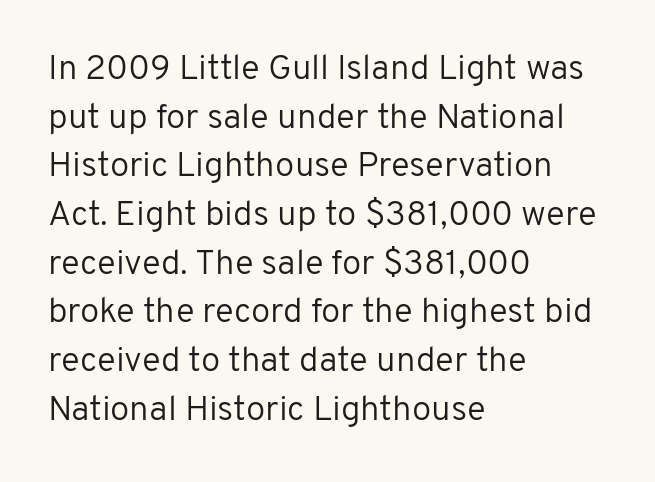
Q: Is the text bold? A: No.
Q: Is the text italic (slanted)? A: No, it is upright.
Q: Is the typeface a serif or a sans-serif typeface? A: Sans-serif.
Q: Is the text underlined? A: No.
Q: How is the paragraph aligned? A: Left-aligned.
Q: Is the spacing between letters normal or unusually wide? A: Normal.
Q: Is the spacing between lines tight, normal or loose? A: Normal.
Q: Width (condensed, normal, or wide)? A: Normal.
Q: Stroke contrast? A: Low.
Q: x-height? A: Medium.
Q: Monospaced? A: No.
